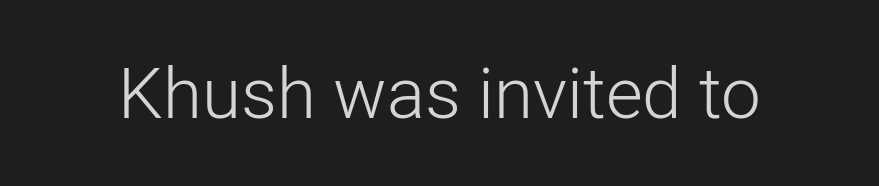
Tall strokes in this sample are plumb rather than angled. Standard letterfit; no display-style spreading of the glyphs. This sample has the flowing, uneven cadence of proportional lettering. Words float on clear page, feet unadorned. Nothing heavy about these letters — not bold at all. Check where the strokes stop: nothing finishes them off — pure sans.
